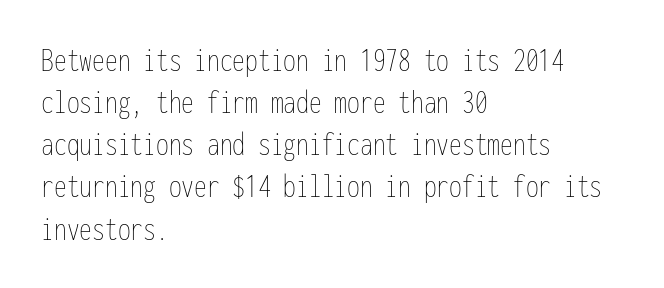
Vertical stems look standard width or narrower in stroke. The passage is arranged the way most books set body copy — flush left. Words appear dense and cohesive because spacing is normal. Underlining? Definitely not there. Does the lettering tilt? It doesn't — this is upright.
